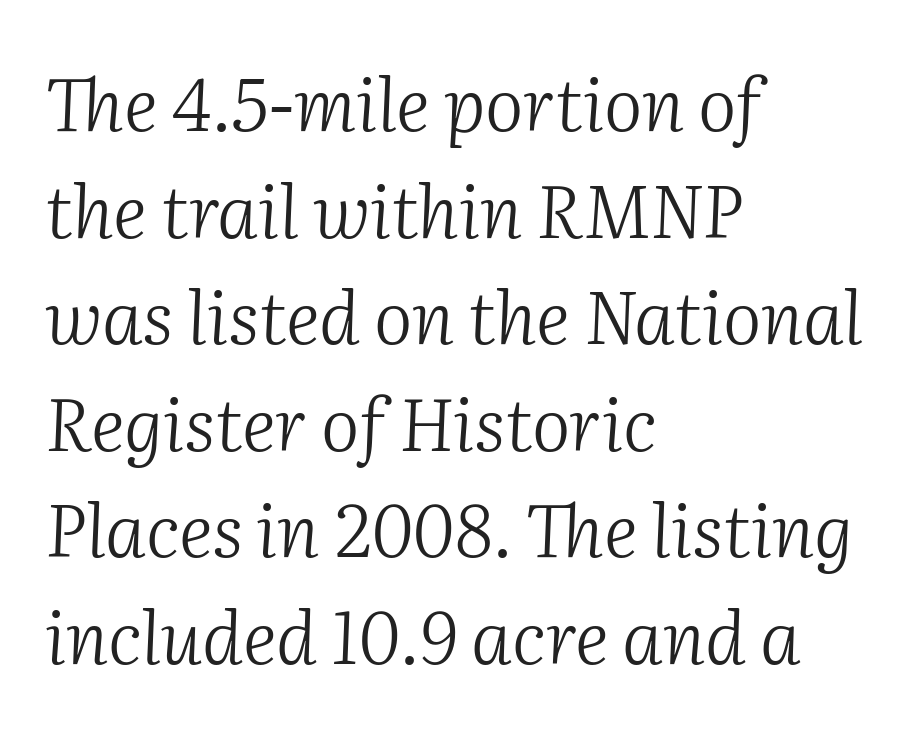
Q: Is the text bold? A: No.
Q: Is the text italic (slanted)? A: Yes, it leans right by about 2 degrees.
Q: Is the typeface a serif or a sans-serif typeface? A: Serif.
Q: Is the text underlined? A: No.
Q: How is the paragraph aligned? A: Left-aligned.
Q: Is the spacing between letters normal or unusually wide? A: Normal.
Q: Is the spacing between lines tight, normal or loose? A: Normal.
Q: Width (condensed, normal, or wide)? A: Normal.
Q: Stroke contrast? A: Medium.
Q: x-height? A: Medium.
Q: Monospaced? A: No.
